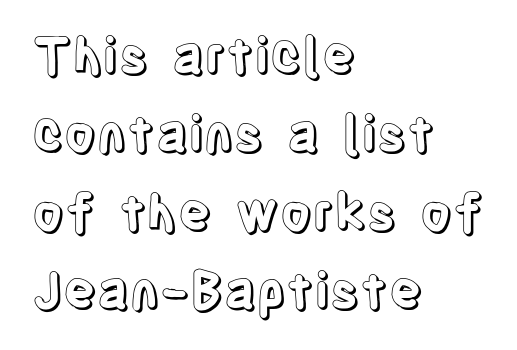
{"italic": "no", "width": "condensed", "x_height": "large", "monospaced": "no", "underline": "no", "align": "left", "line_spacing": "normal", "line_spacing_ratio": 1.57, "letter_spacing": "normal", "letter_spacing_em": 0.0, "glyph_px": 50}
